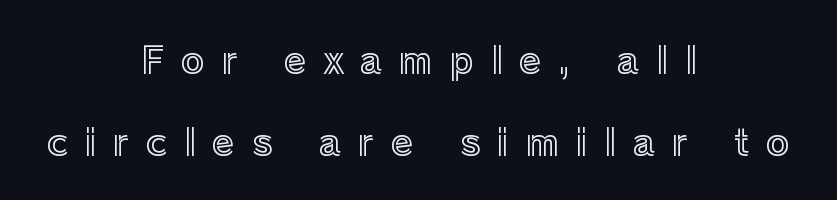
The image shows 36 px text type, upright; set centered, loose line spacing (2.29x), unusually wide letter spacing (+0.47 em), not underlined; a medium x-height.
